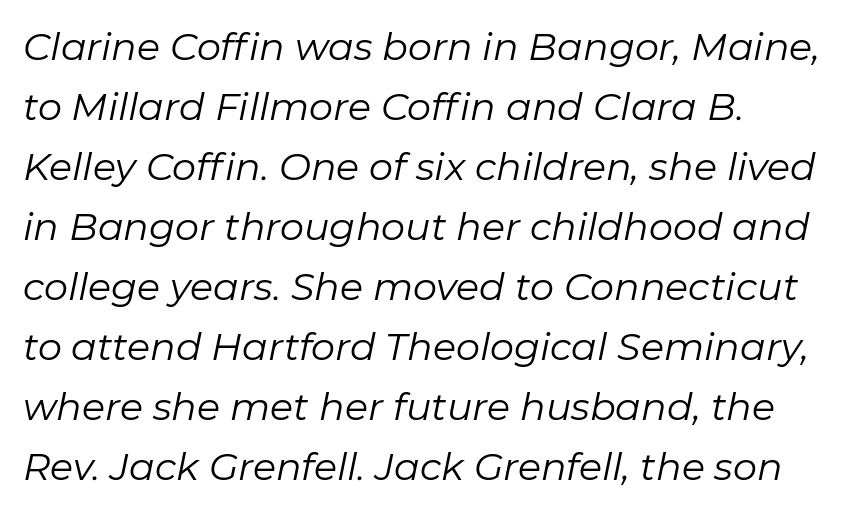
{"italic": "yes", "lean": "right", "slant_degrees": 11, "bold": "no", "weight": "regular", "width": "normal", "stroke_contrast": "low", "x_height": "medium", "monospaced": "no", "underline": "no", "line_spacing": "normal", "line_spacing_ratio": 1.58, "letter_spacing": "normal", "letter_spacing_em": 0.0, "glyph_px": 38}
